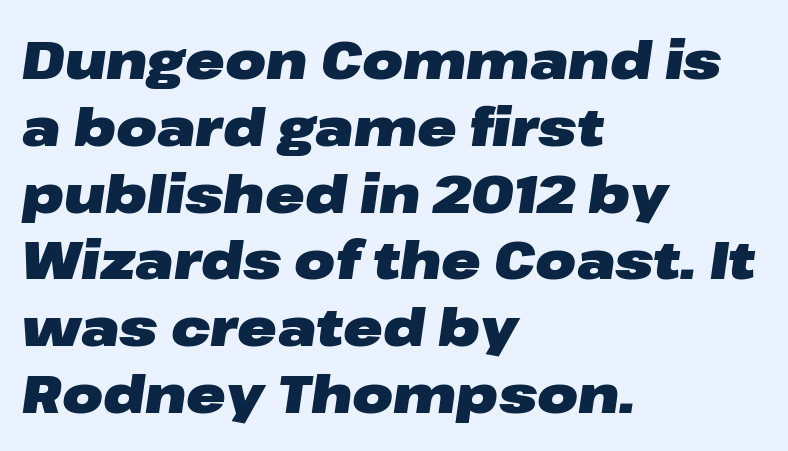
The image shows 53 px heavy, wide type, italic (leaning right); set left-aligned, normal line spacing (1.26x), normal letter spacing, not underlined; low stroke contrast and a medium x-height.
